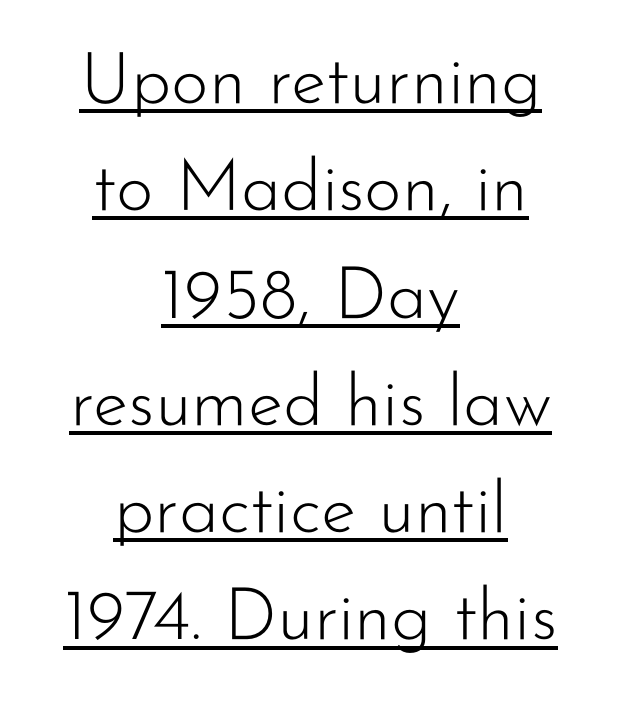
The image shows 72 px light sans-serif type, upright; set centered, normal line spacing (1.49x), normal letter spacing, underlined; low stroke contrast and a small x-height.
